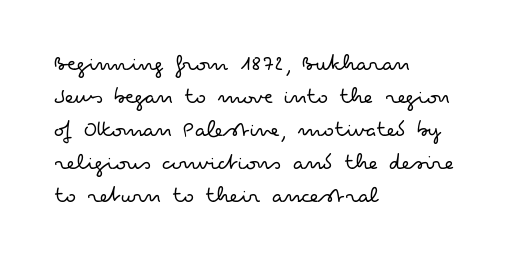
Q: Is the text bold? A: No.
Q: Is the text italic (slanted)? A: No, it is upright.
Q: Is the text underlined? A: No.
Q: How is the paragraph aligned? A: Left-aligned.
Q: Is the spacing between letters normal or unusually wide? A: Normal.
Q: Is the spacing between lines tight, normal or loose? A: Normal.
